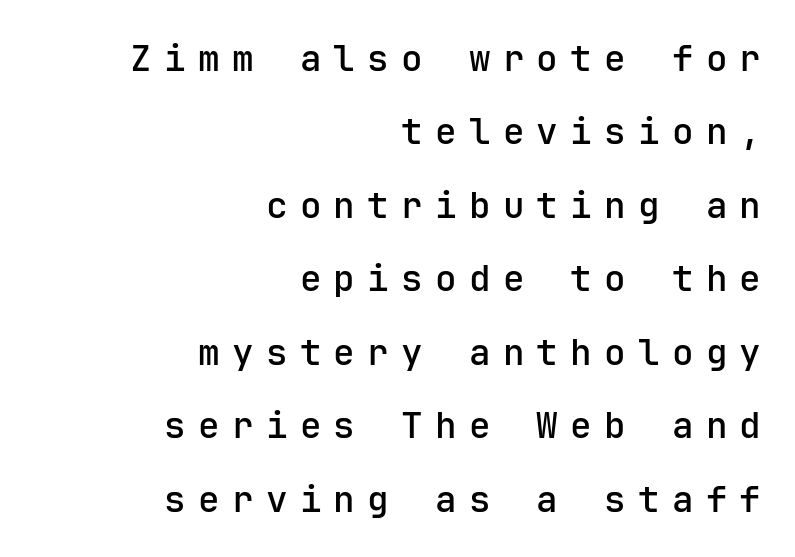
{"serif": "no", "italic": "no", "bold": "semi", "weight": "semibold", "width": "normal", "stroke_contrast": "low", "x_height": "medium", "underline": "no", "align": "right", "line_spacing": "loose", "line_spacing_ratio": 2.04, "letter_spacing": "wide", "letter_spacing_em": 0.34, "glyph_px": 36}
